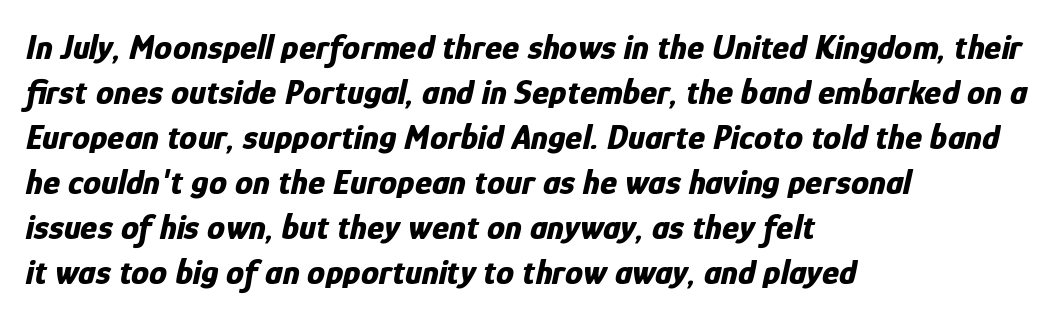
The image shows 36 px bold, condensed type, italic (leaning right); set left-aligned, normal line spacing (1.25x), normal letter spacing, not underlined; low stroke contrast and a medium x-height.
